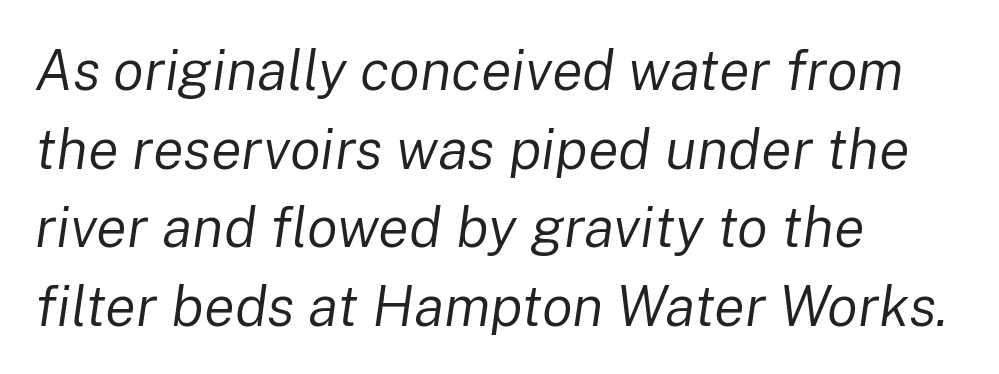
{"italic": "yes", "lean": "right", "slant_degrees": 8, "bold": "no", "weight": "regular", "width": "normal", "stroke_contrast": "low", "x_height": "medium", "monospaced": "no", "underline": "no", "align": "left", "line_spacing": "normal", "line_spacing_ratio": 1.38, "letter_spacing": "normal", "letter_spacing_em": 0.0, "glyph_px": 57}
